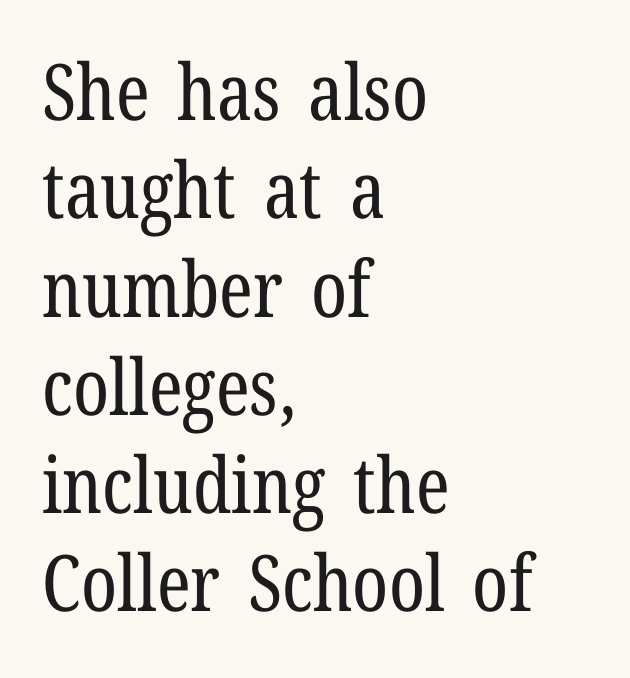
The image shows 78 px regular-weight, condensed serif type, upright; set left-aligned, normal line spacing (1.26x), normal letter spacing, not underlined; low stroke contrast and a medium x-height.
